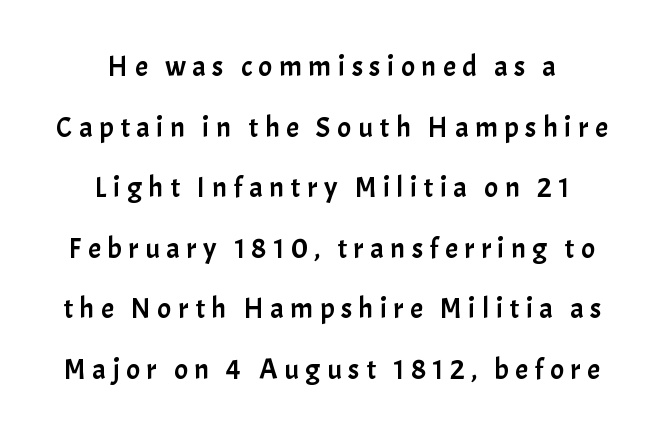
{"serif": "no", "italic": "no", "width": "normal", "stroke_contrast": "low", "x_height": "medium", "monospaced": "no", "underline": "no", "align": "center", "line_spacing": "loose", "line_spacing_ratio": 2.09, "letter_spacing": "wide", "letter_spacing_em": 0.22, "glyph_px": 29}
